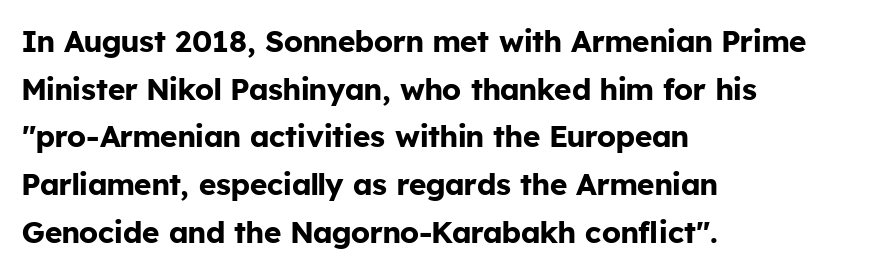
{"serif": "no", "italic": "no", "bold": "yes", "weight": "bold", "width": "normal", "stroke_contrast": "low", "x_height": "medium", "monospaced": "no", "underline": "no", "align": "left", "line_spacing": "normal", "line_spacing_ratio": 1.59, "letter_spacing": "normal", "letter_spacing_em": 0.0, "glyph_px": 30}
